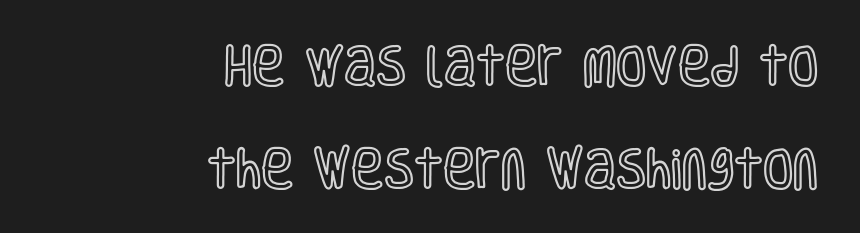
Q: Is the text italic (slanted)? A: No, it is upright.
Q: Is the text underlined? A: No.
Q: How is the paragraph aligned? A: Right-aligned.
Q: Is the spacing between letters normal or unusually wide? A: Normal.
Q: Is the spacing between lines tight, normal or loose? A: Loose.
Q: Width (condensed, normal, or wide)? A: Condensed.
Q: x-height? A: Large.
Q: Monospaced? A: No.
